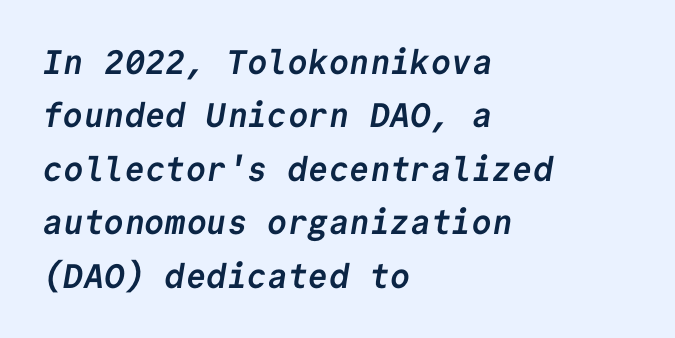
The image shows 34 px semibold sans-serif type, monospaced; set left-aligned, normal line spacing (1.57x), normal letter spacing, not underlined; low stroke contrast and a medium x-height.
